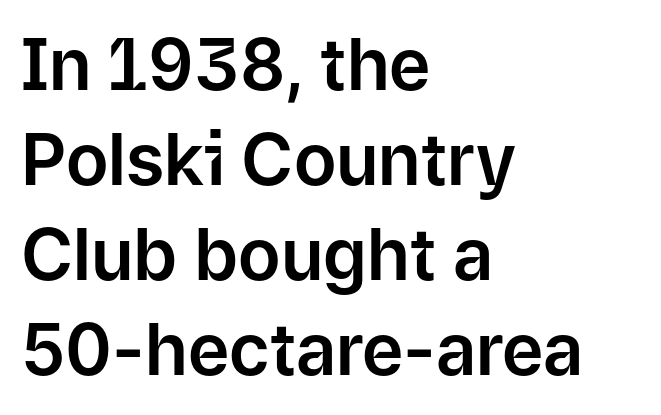
Q: Is the text italic (slanted)? A: No, it is upright.
Q: Is the typeface a serif or a sans-serif typeface? A: Sans-serif.
Q: Is the text underlined? A: No.
Q: How is the paragraph aligned? A: Left-aligned.
Q: Is the spacing between letters normal or unusually wide? A: Normal.
Q: Is the spacing between lines tight, normal or loose? A: Normal.
Q: Width (condensed, normal, or wide)? A: Normal.
Q: Stroke contrast? A: Low.
Q: x-height? A: Medium.
Q: Monospaced? A: No.
